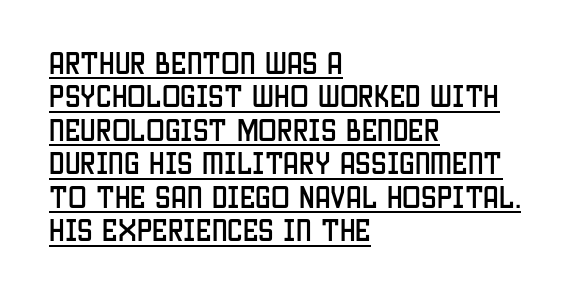
What's the leading like? Ordinary, nothing unusual. Short note: letters normally spaced. The specimen includes a rule beneath the text block's lines. Posture: straight, roman, zero tilt. Teacher's note: observe the even left margin — that is flush-left alignment.
